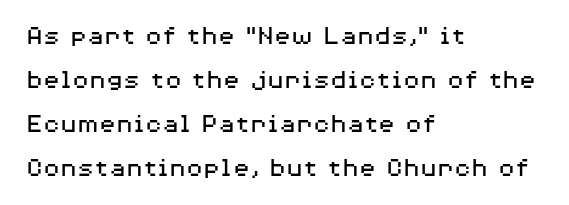
{"serif": "no", "italic": "no", "bold": "no", "weight": "regular", "width": "wide", "stroke_contrast": "medium", "x_height": "medium", "monospaced": "no", "underline": "no", "align": "left", "line_spacing": "normal", "line_spacing_ratio": 1.57, "letter_spacing": "normal", "letter_spacing_em": 0.0, "glyph_px": 28}
